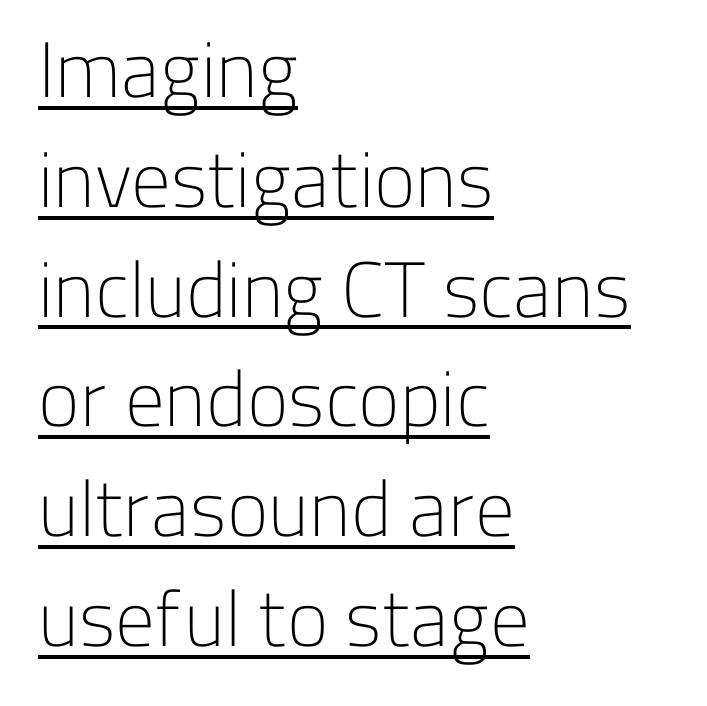
Q: Is the text bold? A: No.
Q: Is the text italic (slanted)? A: No, it is upright.
Q: Is the typeface a serif or a sans-serif typeface? A: Sans-serif.
Q: Is the text underlined? A: Yes.
Q: How is the paragraph aligned? A: Left-aligned.
Q: Is the spacing between letters normal or unusually wide? A: Normal.
Q: Is the spacing between lines tight, normal or loose? A: Normal.
Q: Width (condensed, normal, or wide)? A: Normal.
Q: Stroke contrast? A: Low.
Q: x-height? A: Medium.
Q: Monospaced? A: No.
